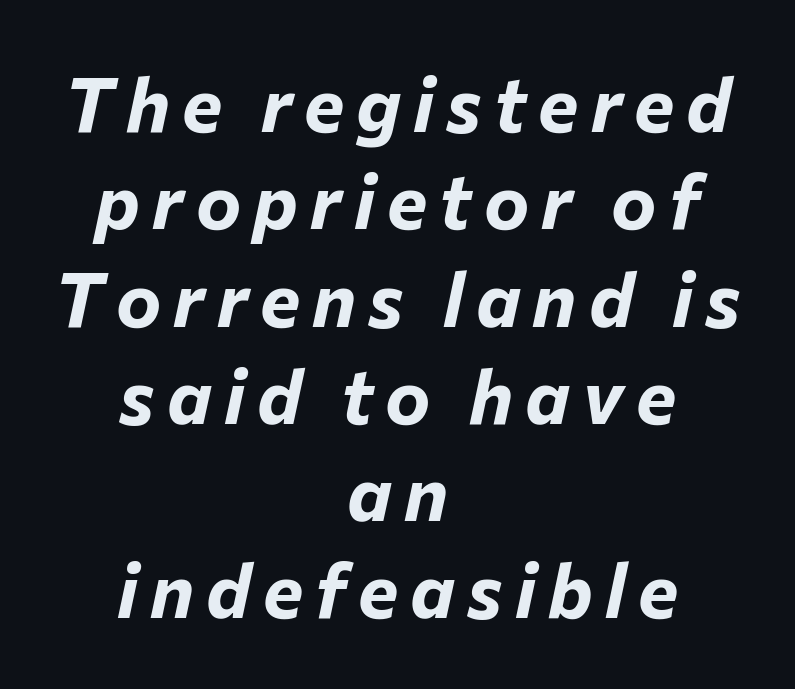
Q: Is the text bold? A: Yes.
Q: Is the text italic (slanted)? A: Yes, it leans right by about 12 degrees.
Q: Is the text underlined? A: No.
Q: How is the paragraph aligned? A: Centered.
Q: Is the spacing between lines tight, normal or loose? A: Normal.
Q: Width (condensed, normal, or wide)? A: Normal.
Q: Stroke contrast? A: Low.
Q: x-height? A: Medium.
Q: Monospaced? A: No.
